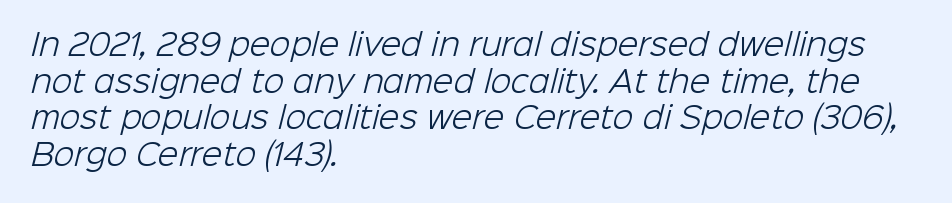
The image shows 30 px light sans-serif type; set left-aligned, line spacing 1.22x, normal letter spacing, not underlined; low stroke contrast and a medium x-height.
